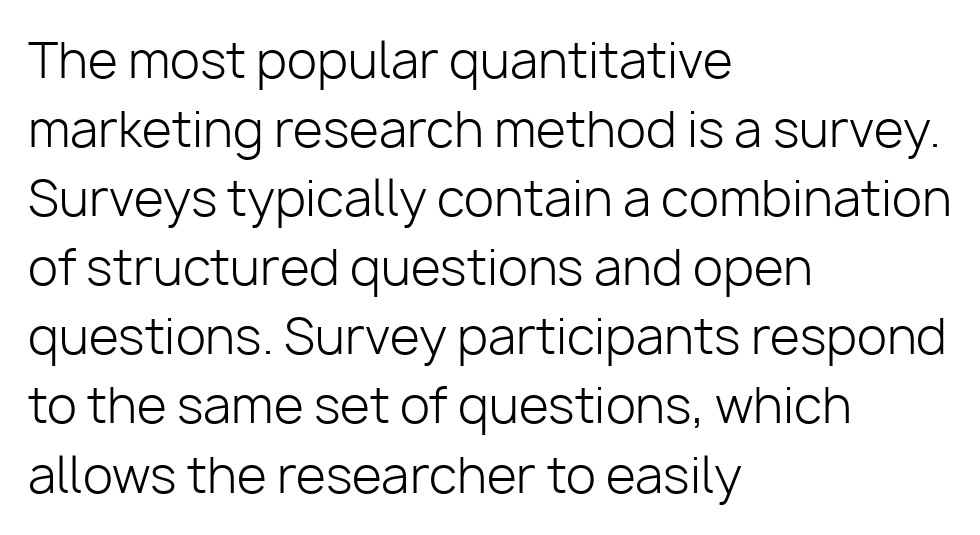
Serif or sans? Sans — the stroke terminals are bare. What's the leading like? Ordinary, nothing unusual. The space beneath each line is pristine and unruled. Stems and bowls with no extra thickness — not bold.
